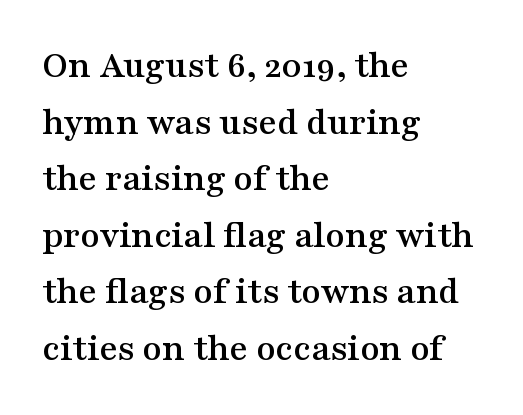
One glance says typical: line gaps are just what's usual. Clear beneath every line of the passage. Italic: no, the glyphs are upright roman. Letterform terminals end in serifs throughout the passage. The letters sit at their default tracking, neither squeezed nor spread. Looks like regular typesetting: each glyph gets only the width it needs.
